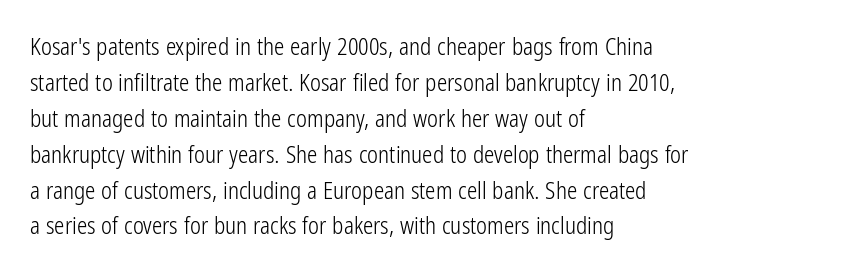
Q: Is the text bold? A: No.
Q: Is the text italic (slanted)? A: No, it is upright.
Q: Is the text underlined? A: No.
Q: How is the paragraph aligned? A: Left-aligned.
Q: Is the spacing between letters normal or unusually wide? A: Normal.
Q: Is the spacing between lines tight, normal or loose? A: Normal.
